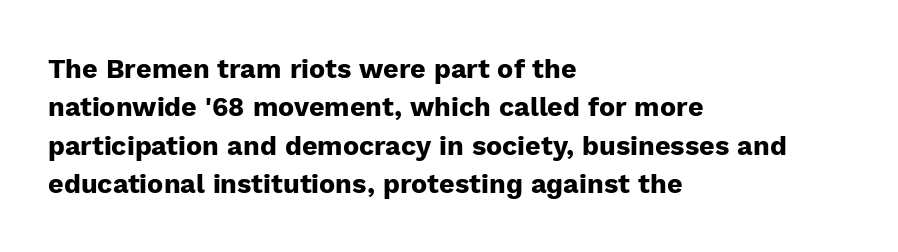
Q: Is the text bold? A: Yes.
Q: Is the text italic (slanted)? A: No, it is upright.
Q: Is the text underlined? A: No.
Q: How is the paragraph aligned? A: Left-aligned.
Q: Is the spacing between letters normal or unusually wide? A: Normal.
Q: Is the spacing between lines tight, normal or loose? A: Normal.
